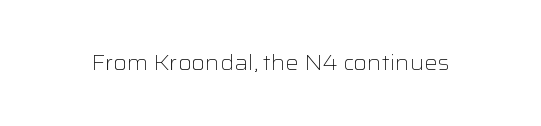
{"italic": "no", "bold": "no", "underline": "no", "letter_spacing": "normal", "letter_spacing_em": 0.0, "glyph_px": 21}
